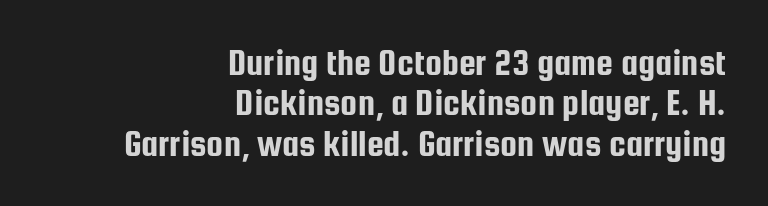
Nope, no serifs anywhere on these letters. When letters stand straight like this, we call the style roman or upright. The letters advance in unequal steps, a hallmark of proportional type. The passage is arranged like a letterhead date or caption credit — flush right. Very little white space separates one row of letters from the next. The gap between lines stays unmarked.
